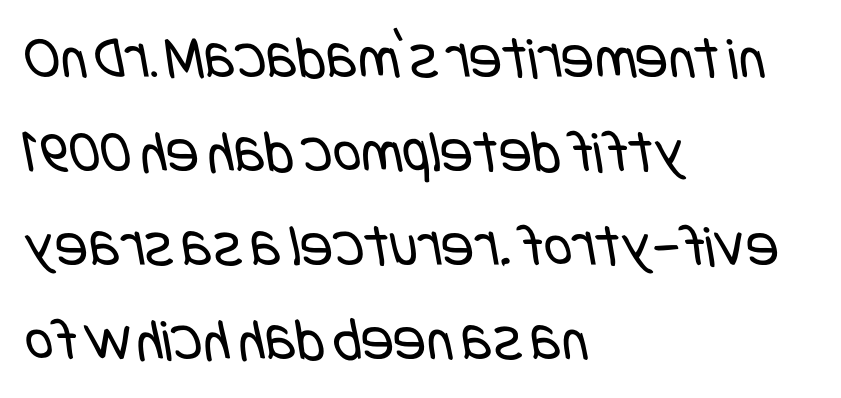
Casual observation: everything's shoved over to the left. Type without underlining. Tracking here is standard; glyphs follow each other at the usual distance. On a weight scale, this lands at 450 or below.
